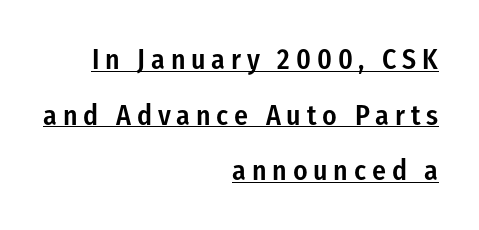
Q: Is the text bold? A: Semi-bold.
Q: Is the text italic (slanted)? A: No, it is upright.
Q: Is the typeface a serif or a sans-serif typeface? A: Sans-serif.
Q: Is the text underlined? A: Yes.
Q: How is the paragraph aligned? A: Right-aligned.
Q: Is the spacing between letters normal or unusually wide? A: Unusually wide.
Q: Is the spacing between lines tight, normal or loose? A: Loose.
Q: Width (condensed, normal, or wide)? A: Condensed.
Q: Stroke contrast? A: Low.
Q: x-height? A: Medium.
Q: Monospaced? A: No.
